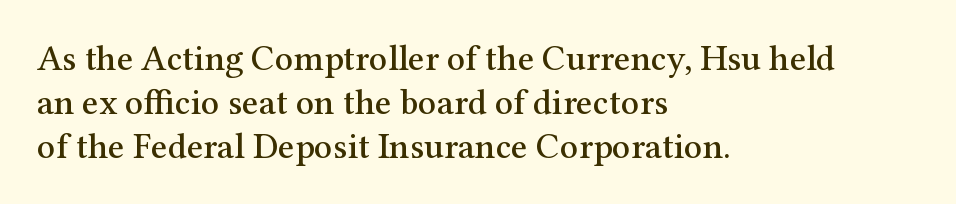
Q: Is the text italic (slanted)? A: No, it is upright.
Q: Is the typeface a serif or a sans-serif typeface? A: Serif.
Q: Is the text underlined? A: No.
Q: How is the paragraph aligned? A: Left-aligned.
Q: Is the spacing between letters normal or unusually wide? A: Normal.
Q: Width (condensed, normal, or wide)? A: Normal.
Q: Stroke contrast? A: Medium.
Q: x-height? A: Medium.
Q: Monospaced? A: No.
